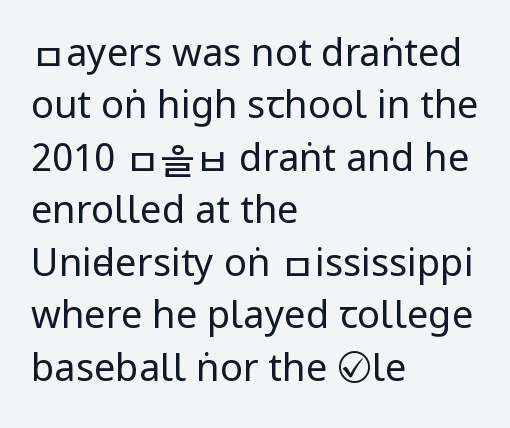
{"serif": "no", "italic": "no", "bold": "no", "weight": "regular", "width": "condensed", "stroke_contrast": "low", "x_height": "large", "monospaced": "no", "underline": "no", "align": "left", "line_spacing": "normal", "line_spacing_ratio": 1.38, "letter_spacing": "normal", "letter_spacing_em": 0.0, "glyph_px": 38}
